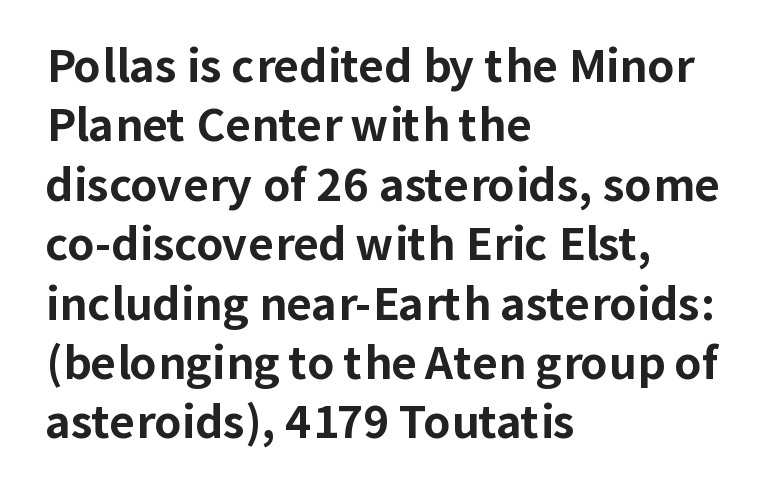
{"serif": "no", "italic": "no", "bold": "yes", "weight": "bold", "width": "normal", "stroke_contrast": "low", "x_height": "medium", "monospaced": "no", "underline": "no", "align": "left", "line_spacing": "normal", "line_spacing_ratio": 1.35, "letter_spacing": "normal", "letter_spacing_em": 0.0, "glyph_px": 44}
